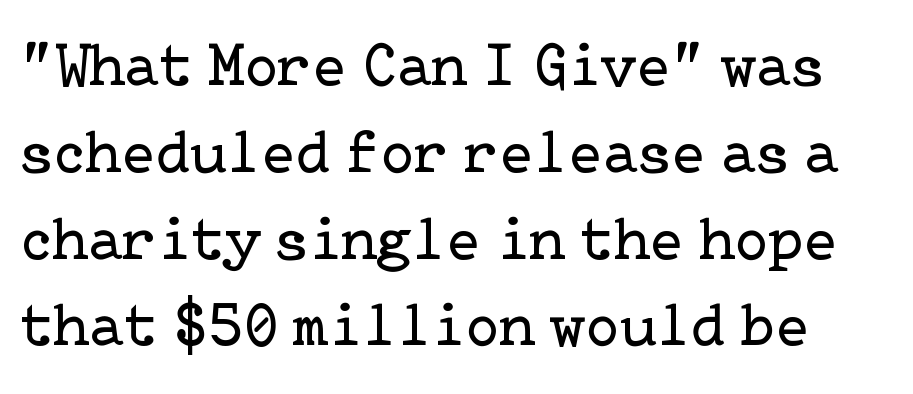
{"serif": "yes", "italic": "no", "bold": "no", "weight": "regular", "width": "normal", "stroke_contrast": "low", "x_height": "medium", "underline": "no", "line_spacing": "normal", "line_spacing_ratio": 1.4, "letter_spacing": "normal", "letter_spacing_em": 0.0, "glyph_px": 62}
